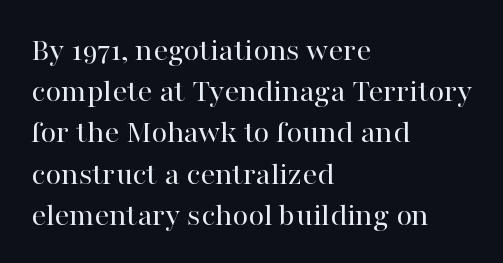
The image shows 33 px regular-weight serif type, upright; set left-aligned, normal line spacing (1.25x), normal letter spacing, not underlined; high stroke contrast and a medium x-height.
